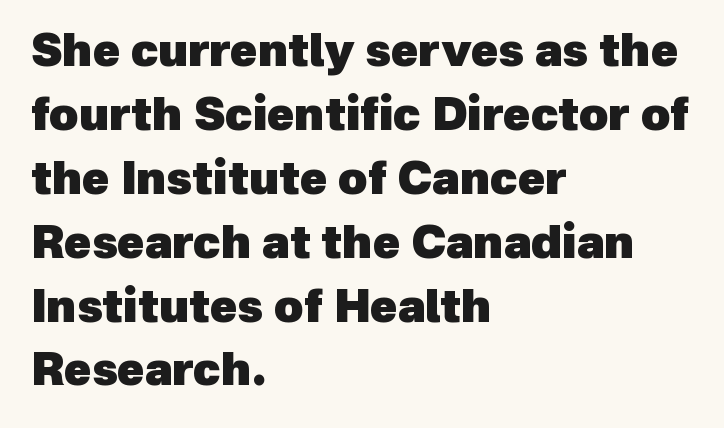
You could not count columns in this text — the font is proportionally spaced. Type style note: lacks serifs. Which margin do the lines hug? The left one — the right edge is uneven. Vertical spacing — default.
